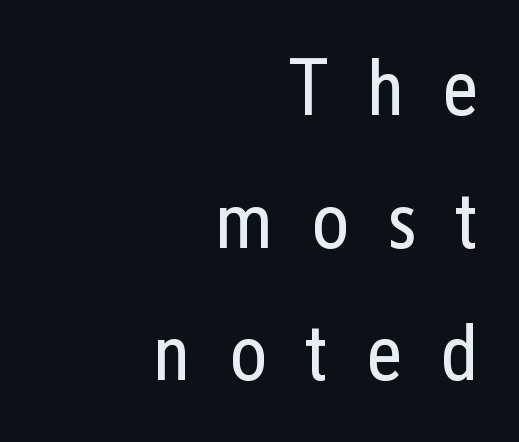
The image shows 79 px regular-weight, condensed sans-serif type, upright; set right-aligned, normal line spacing (1.68x), unusually wide letter spacing (+0.48 em), not underlined; low stroke contrast and a medium x-height.
